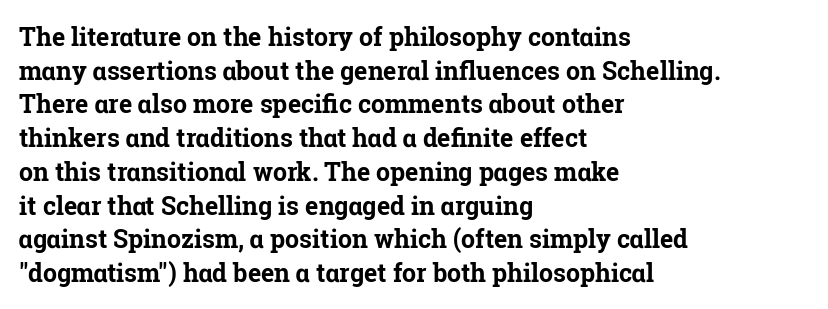
The image shows 25 px bold type, upright; set left-aligned, normal line spacing (1.35x), normal letter spacing, not underlined.
